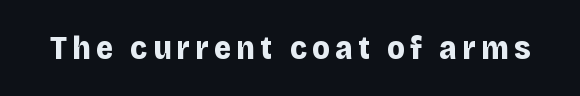
This is sans-serif lettering, the kind often seen on screens and signage. Nope, not italic — everything's standing straight. The passage shown is typed in a proportional face where columns would drift. The string is rendered with underlining switched off. Thick stems and heavy bowls — unmistakably bold.
